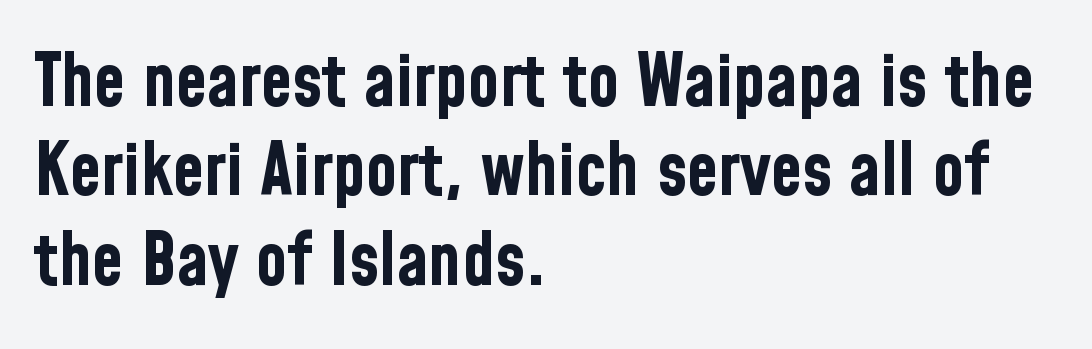
{"serif": "no", "italic": "no", "bold": "yes", "weight": "bold", "width": "condensed", "stroke_contrast": "low", "x_height": "medium", "monospaced": "no", "underline": "no", "align": "left", "line_spacing_ratio": 1.24, "letter_spacing": "normal", "letter_spacing_em": 0.0, "glyph_px": 72}
